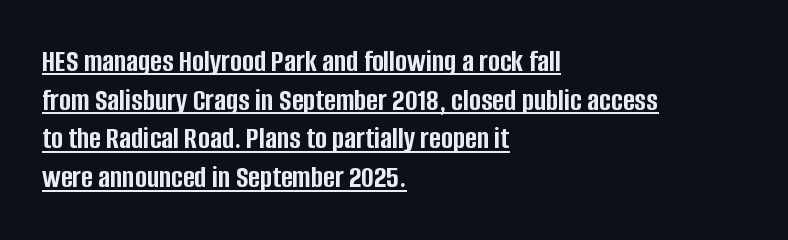
The strokes are fattened all the way to bold. Descenders here cross a horizontal rule under the line. This rendering uses left alignment, leaving the right contour irregular. Letterform terminals end flat and unadorned throughout the passage. Caption: standard tracking, unaltered. This sample has the flowing, uneven cadence of proportional lettering.
